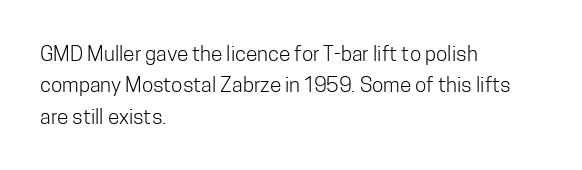
Each row of text sits above clean, open space. Italic? Not at all — the glyphs are vertical. Typeset ragged right — the left edge is the straight one. Each word holds together tightly as a unit, with standard inter-letter gaps. Interline gaps are of average width in this sample.
